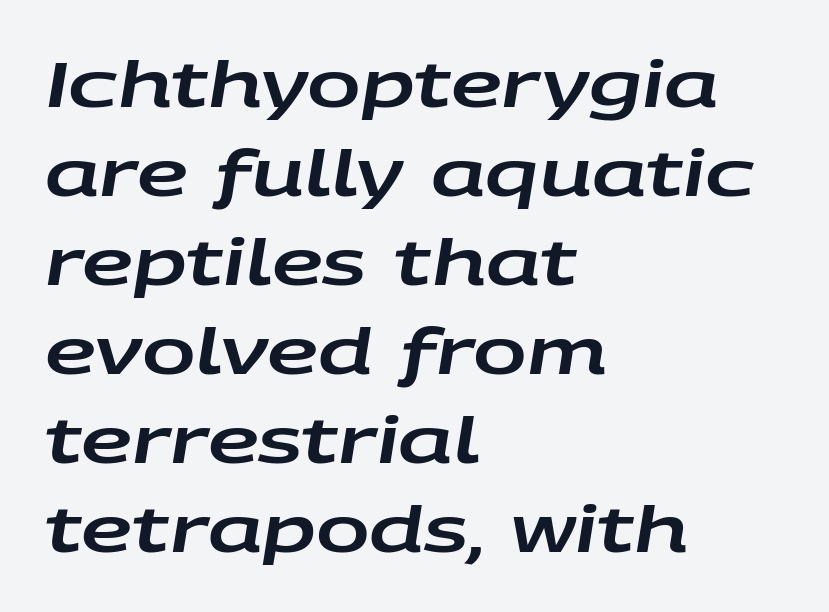
The image shows 64 px wide type, italic (leaning right); set left-aligned, normal line spacing (1.39x), normal letter spacing, not underlined; low stroke contrast and a large x-height.
